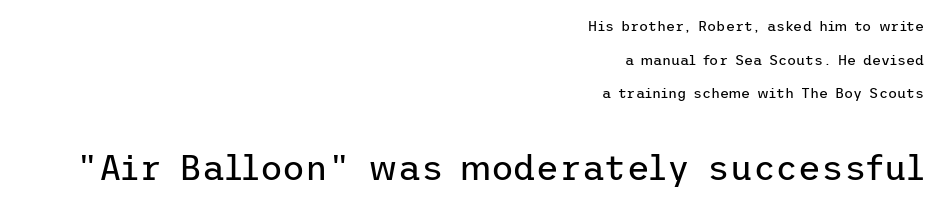
The image shows 35 px regular-weight sans-serif type, upright; set right-aligned, loose line spacing (2.41x), normal letter spacing, not underlined; the second (bottom) block is 2.5x larger; low stroke contrast and a medium x-height.
